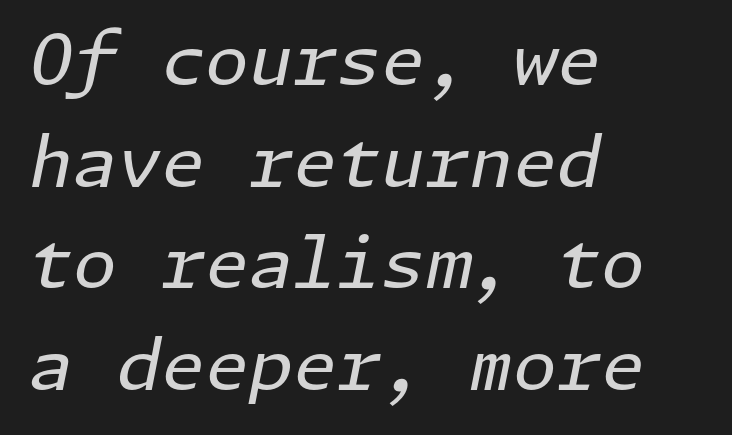
Q: Is the text bold? A: No.
Q: Is the text italic (slanted)? A: Yes, it leans right by about 11 degrees.
Q: Is the text underlined? A: No.
Q: How is the paragraph aligned? A: Left-aligned.
Q: Is the spacing between letters normal or unusually wide? A: Normal.
Q: Is the spacing between lines tight, normal or loose? A: Normal.
Q: Width (condensed, normal, or wide)? A: Normal.
Q: Stroke contrast? A: Low.
Q: x-height? A: Medium.
